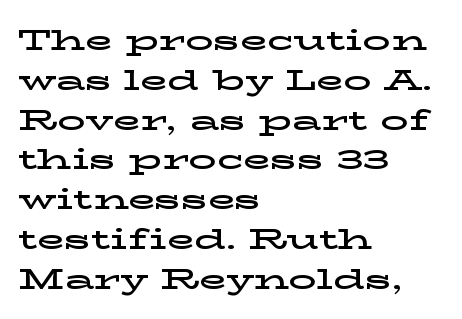
Q: Is the text italic (slanted)? A: No, it is upright.
Q: Is the typeface a serif or a sans-serif typeface? A: Serif.
Q: Is the text underlined? A: No.
Q: How is the paragraph aligned? A: Left-aligned.
Q: Is the spacing between letters normal or unusually wide? A: Normal.
Q: Is the spacing between lines tight, normal or loose? A: Normal.
Q: Width (condensed, normal, or wide)? A: Wide.
Q: Stroke contrast? A: Low.
Q: x-height? A: Medium.
Q: Monospaced? A: No.
